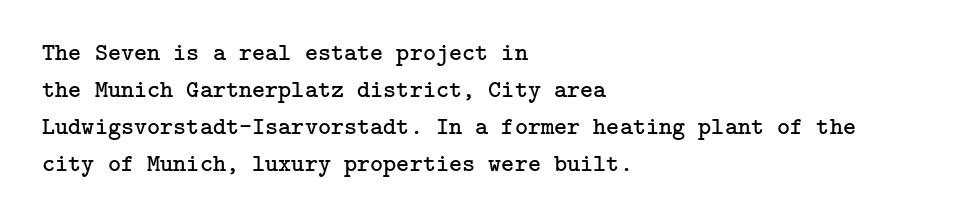
The image shows 25 px text type, upright; set left-aligned, normal line spacing (1.48x), normal letter spacing, not underlined.
